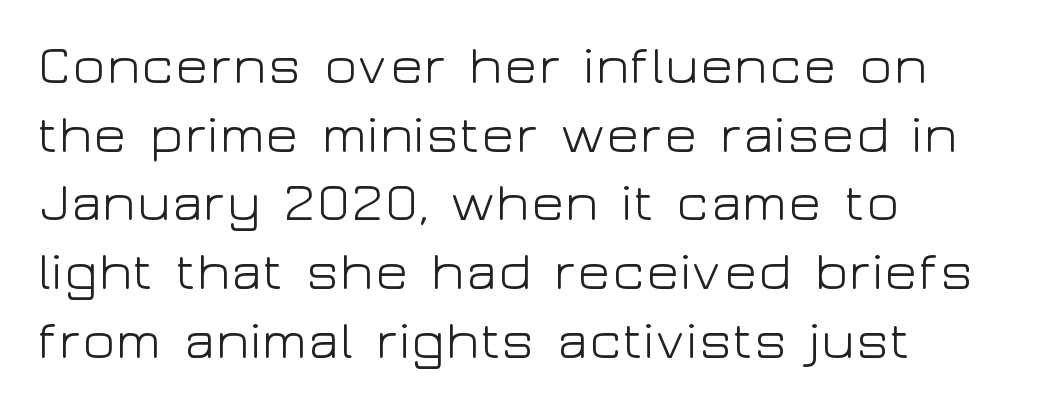
Q: Is the text bold? A: No.
Q: Is the text italic (slanted)? A: No, it is upright.
Q: Is the typeface a serif or a sans-serif typeface? A: Sans-serif.
Q: Is the text underlined? A: No.
Q: How is the paragraph aligned? A: Left-aligned.
Q: Is the spacing between letters normal or unusually wide? A: Normal.
Q: Is the spacing between lines tight, normal or loose? A: Normal.
Q: Width (condensed, normal, or wide)? A: Wide.
Q: Stroke contrast? A: Low.
Q: x-height? A: Medium.
Q: Monospaced? A: No.
